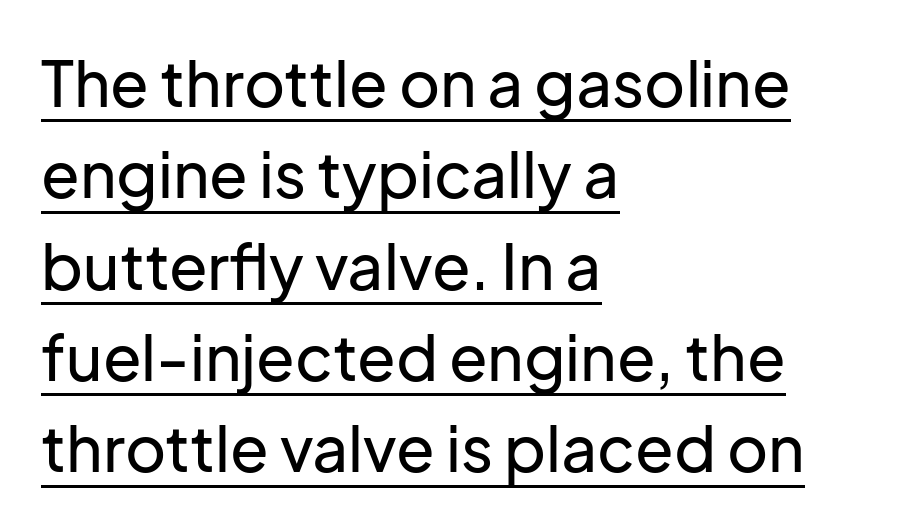
{"serif": "no", "italic": "no", "width": "normal", "stroke_contrast": "low", "x_height": "medium", "monospaced": "no", "underline": "yes", "align": "left", "line_spacing": "normal", "line_spacing_ratio": 1.45, "letter_spacing": "normal", "letter_spacing_em": 0.0, "glyph_px": 63}
